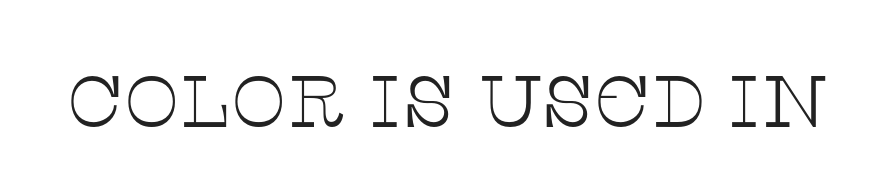
The image shows 73 px thin, wide serif type, upright; set normal letter spacing, not underlined; low stroke contrast and a large x-height.
